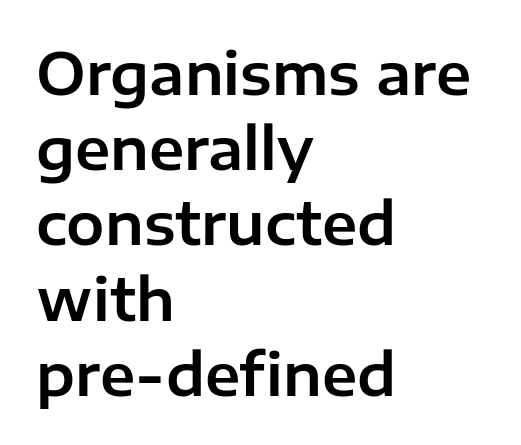
Q: Is the text italic (slanted)? A: No, it is upright.
Q: Is the typeface a serif or a sans-serif typeface? A: Sans-serif.
Q: Is the text underlined? A: No.
Q: How is the paragraph aligned? A: Left-aligned.
Q: Is the spacing between letters normal or unusually wide? A: Normal.
Q: Is the spacing between lines tight, normal or loose? A: Normal.
Q: Width (condensed, normal, or wide)? A: Normal.
Q: Stroke contrast? A: Low.
Q: x-height? A: Medium.
Q: Monospaced? A: No.
